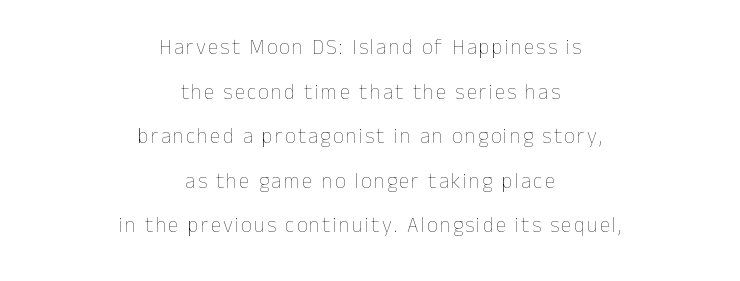
The image shows 21 px text type, upright; set centered, loose line spacing (2.12x), not underlined.
